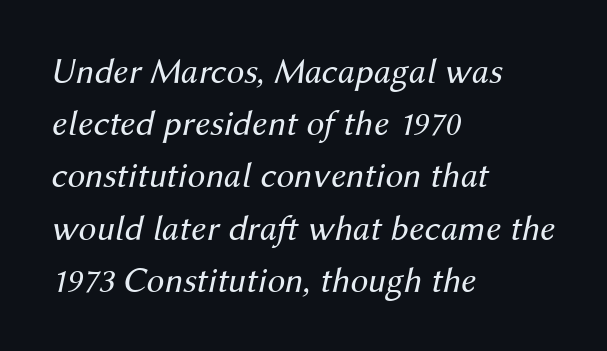
Q: Is the text bold? A: No.
Q: Is the text italic (slanted)? A: Yes, it leans right by about 12 degrees.
Q: Is the text underlined? A: No.
Q: How is the paragraph aligned? A: Left-aligned.
Q: Is the spacing between letters normal or unusually wide? A: Normal.
Q: Is the spacing between lines tight, normal or loose? A: Normal.
Q: Width (condensed, normal, or wide)? A: Normal.
Q: Stroke contrast? A: Medium.
Q: x-height? A: Medium.
Q: Monospaced? A: No.
